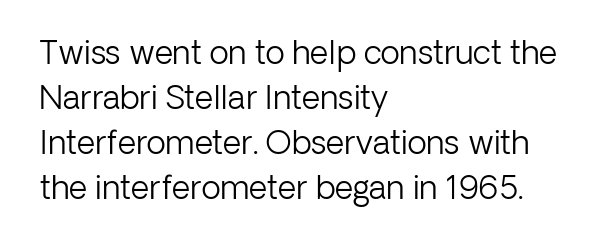
The image shows 32 px light sans-serif type, upright; set left-aligned, normal line spacing (1.41x), normal letter spacing, not underlined; low stroke contrast and a medium x-height.
